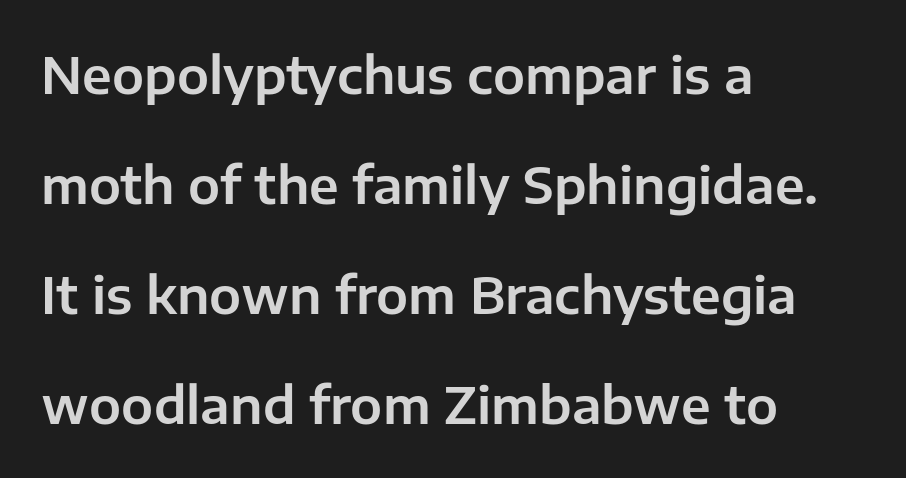
The image shows 51 px sans-serif type, upright; set left-aligned, loose line spacing (2.16x), normal letter spacing, not underlined; low stroke contrast and a medium x-height.
